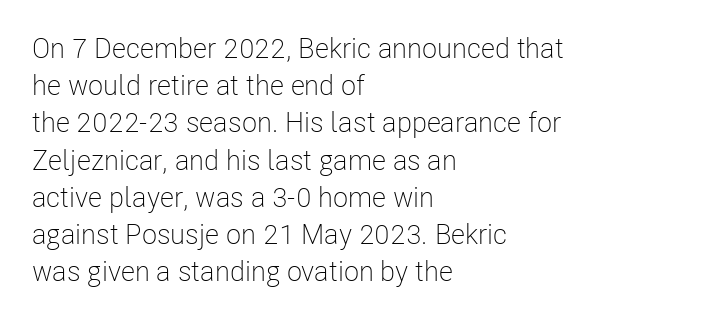
The lettering holds an erect, upright posture throughout. Default kerning and tracking; the words read as compact shapes. No word sits above an underline. Caption: face not bold, strokes unweighted. The leading is moderate, giving the passage an even texture.
